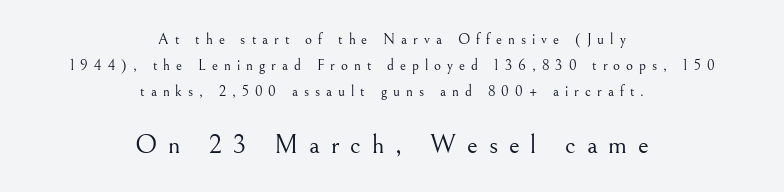
The image shows 27 px text type, upright; set centered, line spacing 1.73x, unusually wide letter spacing (+0.4 em), not underlined; the second (bottom) block is 1.8x larger.
